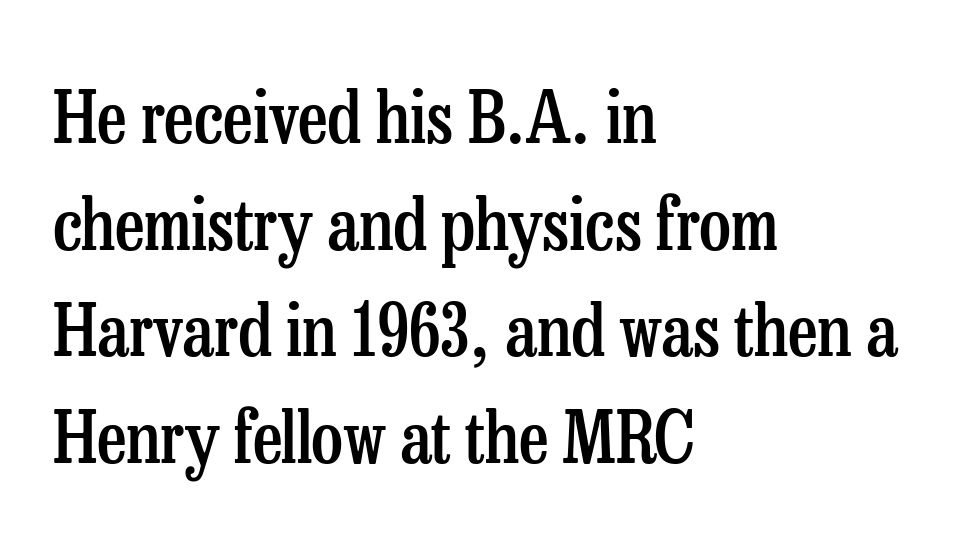
{"serif": "yes", "italic": "no", "bold": "semi", "weight": "semibold", "width": "condensed", "stroke_contrast": "low", "x_height": "medium", "monospaced": "no", "underline": "no", "align": "left", "line_spacing": "normal", "line_spacing_ratio": 1.48, "letter_spacing": "normal", "letter_spacing_em": 0.0, "glyph_px": 72}
